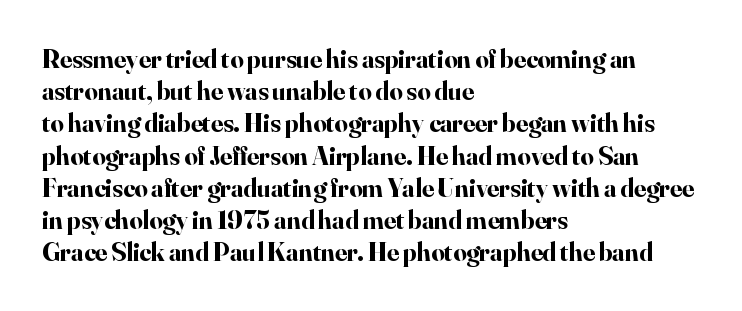
Descenders hang freely into open space. Rendered with straight, roman letterforms. The strokes are fattened all the way to bold. This rendering uses left alignment, leaving the right contour irregular.
